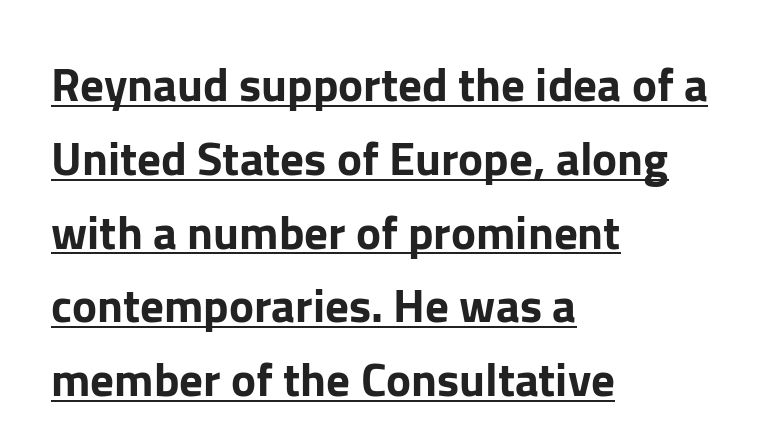
{"serif": "no", "italic": "no", "width": "normal", "stroke_contrast": "low", "x_height": "medium", "monospaced": "no", "underline": "yes", "align": "left", "line_spacing": "normal", "line_spacing_ratio": 1.57, "letter_spacing": "normal", "letter_spacing_em": 0.0, "glyph_px": 47}
